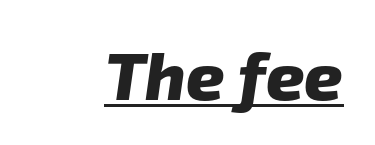
The image shows 67 px heavy sans-serif type; set normal letter spacing, underlined; low stroke contrast and a medium x-height.
